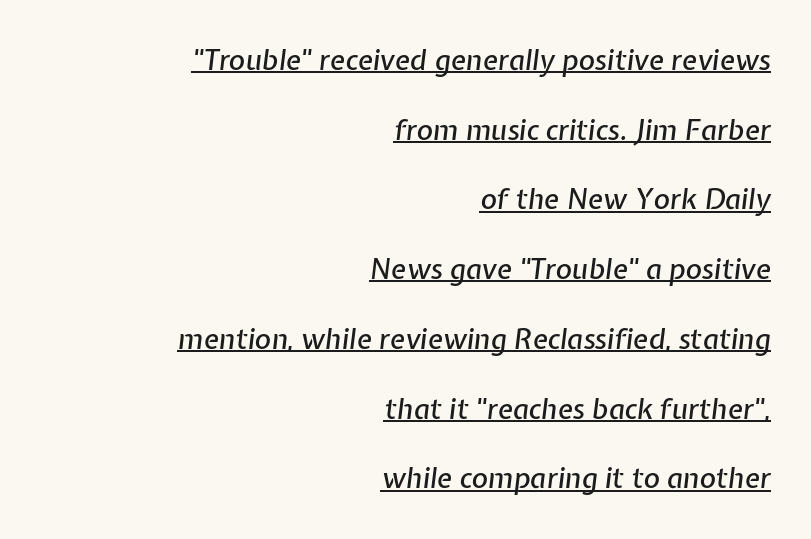
Q: Is the text italic (slanted)? A: Yes, it leans right by about 7 degrees.
Q: Is the text underlined? A: Yes.
Q: How is the paragraph aligned? A: Right-aligned.
Q: Is the spacing between letters normal or unusually wide? A: Normal.
Q: Is the spacing between lines tight, normal or loose? A: Loose.
Q: Width (condensed, normal, or wide)? A: Normal.
Q: Stroke contrast? A: Low.
Q: x-height? A: Medium.
Q: Monospaced? A: No.
